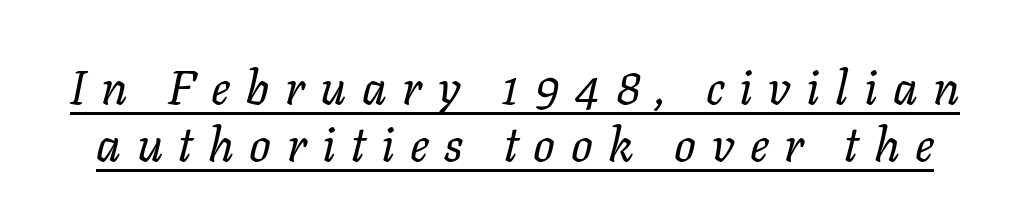
Q: Is the text bold? A: No.
Q: Is the text italic (slanted)? A: Yes, it leans right by about 11 degrees.
Q: Is the text underlined? A: Yes.
Q: Is the spacing between letters normal or unusually wide? A: Unusually wide.
Q: Width (condensed, normal, or wide)? A: Normal.
Q: Stroke contrast? A: Low.
Q: x-height? A: Medium.
Q: Monospaced? A: No.
